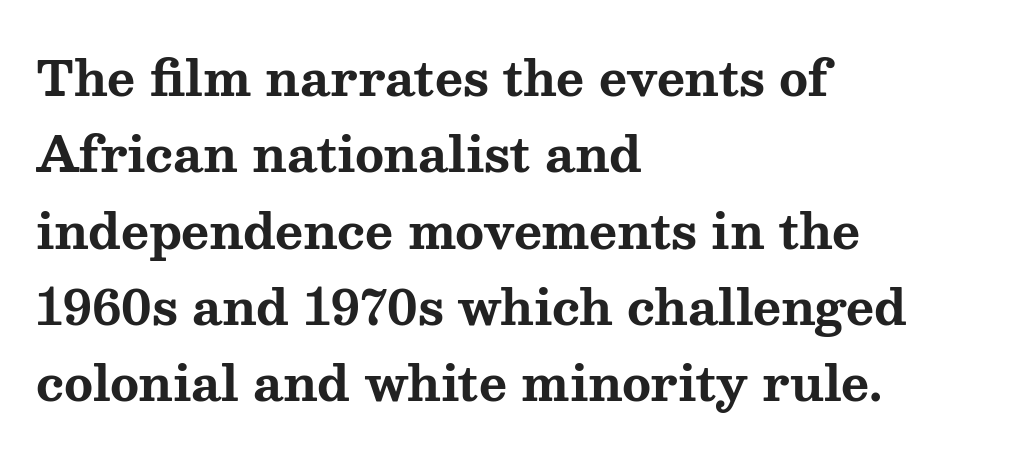
Q: Is the text bold? A: Yes.
Q: Is the text italic (slanted)? A: No, it is upright.
Q: Is the typeface a serif or a sans-serif typeface? A: Serif.
Q: Is the text underlined? A: No.
Q: How is the paragraph aligned? A: Left-aligned.
Q: Is the spacing between letters normal or unusually wide? A: Normal.
Q: Is the spacing between lines tight, normal or loose? A: Normal.
Q: Width (condensed, normal, or wide)? A: Wide.
Q: Stroke contrast? A: Medium.
Q: x-height? A: Medium.
Q: Monospaced? A: No.
